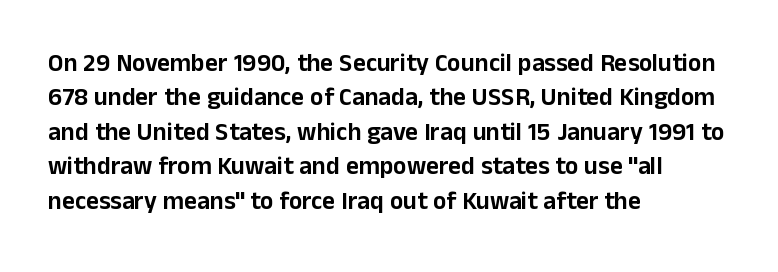
{"italic": "no", "underline": "no", "align": "left", "line_spacing": "normal", "line_spacing_ratio": 1.38, "letter_spacing": "normal", "letter_spacing_em": 0.0, "glyph_px": 25}
